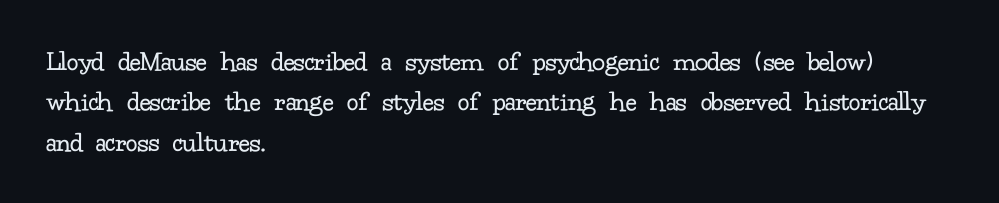
{"serif": "yes", "italic": "no", "bold": "no", "weight": "regular", "width": "normal", "stroke_contrast": "low", "x_height": "small", "monospaced": "no", "underline": "no", "align": "left", "line_spacing": "normal", "line_spacing_ratio": 1.39, "letter_spacing": "normal", "letter_spacing_em": 0.0, "glyph_px": 29}
